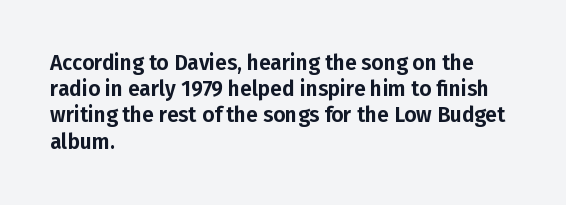
A typesetter would call this leading conventional body-copy spacing. Upright lettering throughout. This rendering uses left alignment, leaving the right contour irregular. The letterforms sit shoulder to shoulder at normal distance. Decoration check: the copy has no underline.
